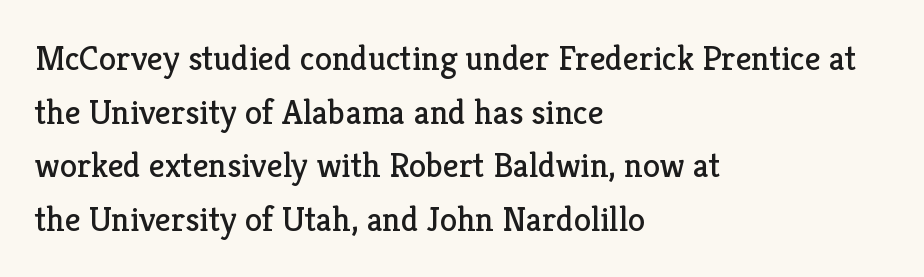
{"serif": "yes", "italic": "no", "bold": "no", "weight": "regular", "width": "normal", "stroke_contrast": "low", "x_height": "medium", "monospaced": "no", "underline": "no", "align": "left", "line_spacing": "normal", "line_spacing_ratio": 1.53, "letter_spacing": "normal", "letter_spacing_em": 0.0, "glyph_px": 35}
